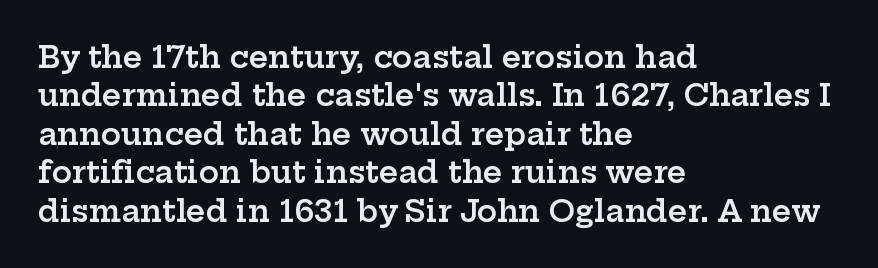
{"serif": "yes", "italic": "no", "bold": "semi", "weight": "semibold", "width": "wide", "stroke_contrast": "low", "x_height": "medium", "monospaced": "no", "underline": "no", "align": "left", "line_spacing": "normal", "line_spacing_ratio": 1.28, "letter_spacing": "normal", "letter_spacing_em": 0.0, "glyph_px": 30}
